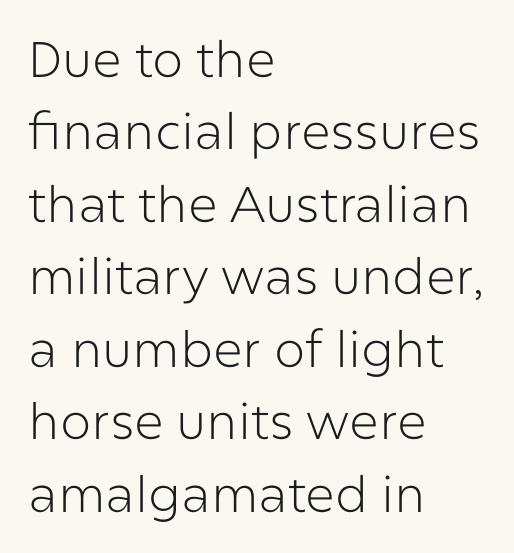
Q: Is the text bold? A: No.
Q: Is the text italic (slanted)? A: No, it is upright.
Q: Is the typeface a serif or a sans-serif typeface? A: Sans-serif.
Q: Is the text underlined? A: No.
Q: How is the paragraph aligned? A: Left-aligned.
Q: Is the spacing between letters normal or unusually wide? A: Normal.
Q: Is the spacing between lines tight, normal or loose? A: Normal.
Q: Width (condensed, normal, or wide)? A: Normal.
Q: Stroke contrast? A: Low.
Q: x-height? A: Medium.
Q: Monospaced? A: No.
